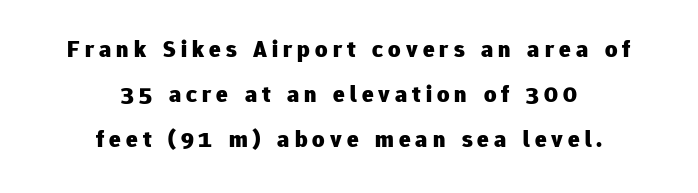
The image shows 24 px bold type, upright; set centered, line spacing 1.88x, unusually wide letter spacing (+0.21 em), not underlined.
